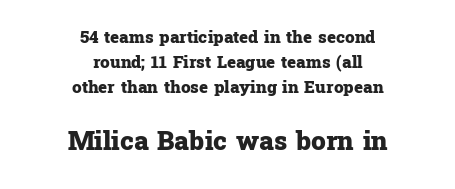
The image shows 26 px bold type, upright; set centered, normal line spacing (1.48x), normal letter spacing, not underlined; the second (bottom) block is 1.53x larger.
